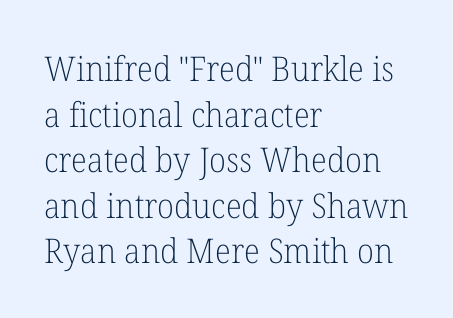
Q: Is the text bold? A: No.
Q: Is the text italic (slanted)? A: No, it is upright.
Q: Is the typeface a serif or a sans-serif typeface? A: Serif.
Q: Is the text underlined? A: No.
Q: How is the paragraph aligned? A: Left-aligned.
Q: Is the spacing between letters normal or unusually wide? A: Normal.
Q: Is the spacing between lines tight, normal or loose? A: Normal.
Q: Width (condensed, normal, or wide)? A: Normal.
Q: Stroke contrast? A: Low.
Q: x-height? A: Medium.
Q: Monospaced? A: No.
